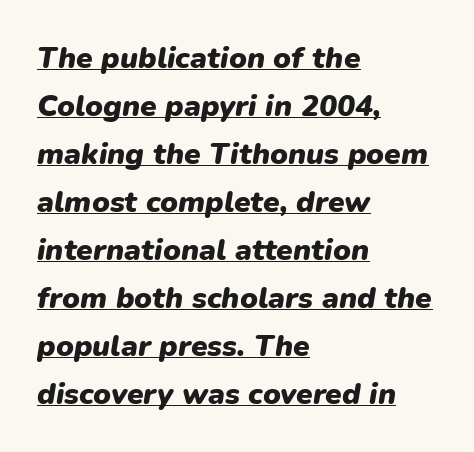
Q: Is the text bold? A: Yes.
Q: Is the text italic (slanted)? A: Yes, it leans right by about 9 degrees.
Q: Is the text underlined? A: Yes.
Q: How is the paragraph aligned? A: Left-aligned.
Q: Is the spacing between letters normal or unusually wide? A: Normal.
Q: Is the spacing between lines tight, normal or loose? A: Normal.
Q: Width (condensed, normal, or wide)? A: Normal.
Q: Stroke contrast? A: Low.
Q: x-height? A: Medium.
Q: Monospaced? A: No.
